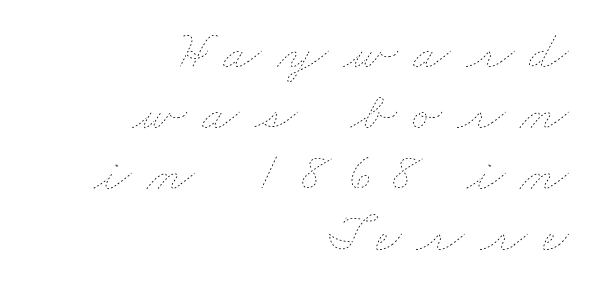
{"bold": "no", "weight": "thin", "width": "wide", "stroke_contrast": "low", "x_height": "small", "monospaced": "no", "underline": "no", "align": "right", "line_spacing": "tight", "line_spacing_ratio": 1.11, "letter_spacing": "wide", "letter_spacing_em": 0.28, "glyph_px": 55}
